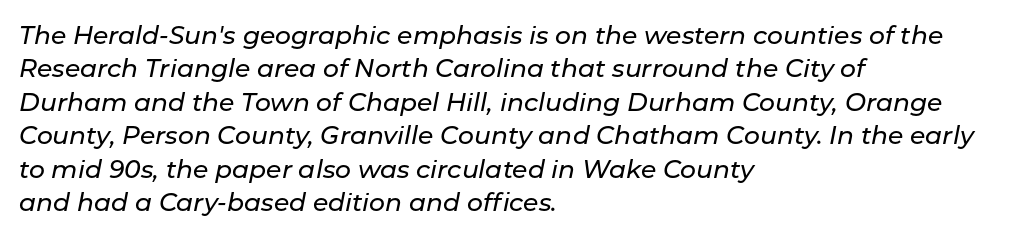
Q: Is the text italic (slanted)? A: Yes, it leans right by about 11 degrees.
Q: Is the text underlined? A: No.
Q: How is the paragraph aligned? A: Left-aligned.
Q: Is the spacing between letters normal or unusually wide? A: Normal.
Q: Is the spacing between lines tight, normal or loose? A: Normal.
